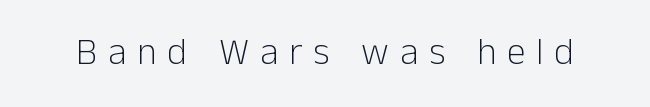
The image shows 38 px light sans-serif type, upright; set unusually wide letter spacing (+0.28 em), not underlined; low stroke contrast and a medium x-height.
